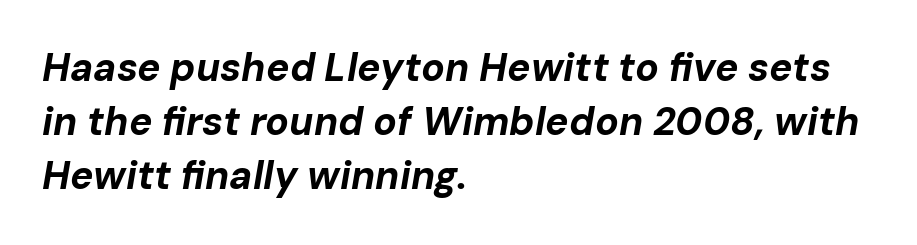
The image shows 39 px bold type, italic (leaning right); set left-aligned, normal line spacing (1.39x), normal letter spacing, not underlined; low stroke contrast and a medium x-height.
